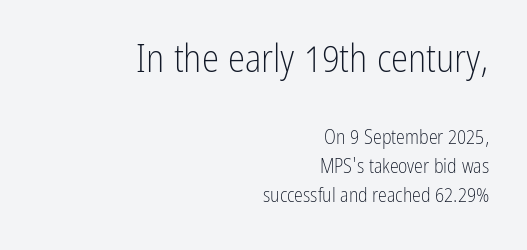
{"serif": "no", "italic": "no", "bold": "no", "weight": "light", "width": "condensed", "stroke_contrast": "low", "x_height": "medium", "monospaced": "no", "underline": "no", "align": "right", "line_spacing": "normal", "line_spacing_ratio": 1.45, "letter_spacing": "normal", "letter_spacing_em": 0.0, "larger_block": "first", "size_ratio": 1.95, "glyph_px": 39}
